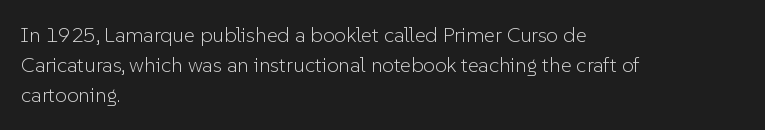
Regarding leading, the lines here are spaced in the standard way. Underline: absent. A classic flush-left, rag-right setting is used for this passage. Every character sits straight up, as roman type does.
